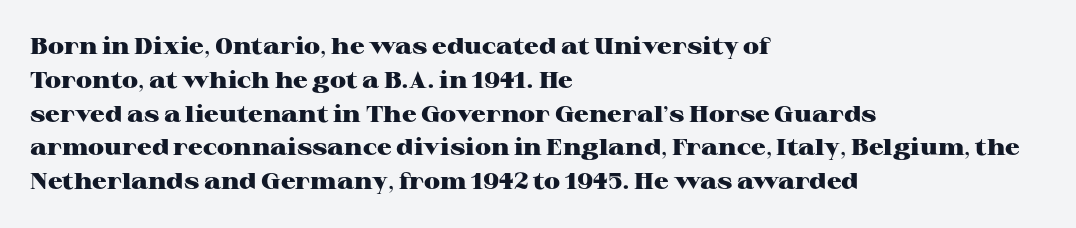
Q: Is the text bold? A: Yes.
Q: Is the text italic (slanted)? A: No, it is upright.
Q: Is the text underlined? A: No.
Q: How is the paragraph aligned? A: Left-aligned.
Q: Is the spacing between letters normal or unusually wide? A: Normal.
Q: Is the spacing between lines tight, normal or loose? A: Normal.
